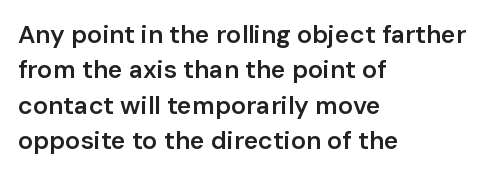
Q: Is the text bold? A: Semi-bold.
Q: Is the text italic (slanted)? A: No, it is upright.
Q: Is the text underlined? A: No.
Q: How is the paragraph aligned? A: Left-aligned.
Q: Is the spacing between letters normal or unusually wide? A: Normal.
Q: Is the spacing between lines tight, normal or loose? A: Normal.
